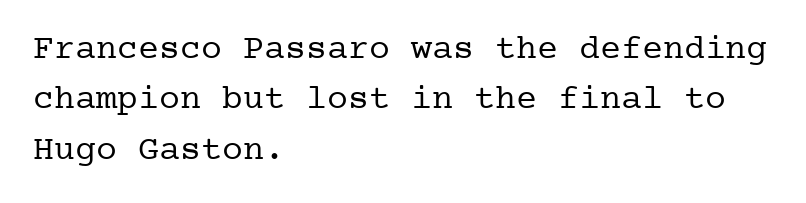
{"serif": "yes", "italic": "no", "bold": "no", "weight": "regular", "width": "normal", "stroke_contrast": "low", "x_height": "medium", "underline": "no", "align": "left", "line_spacing": "normal", "line_spacing_ratio": 1.44, "letter_spacing": "normal", "letter_spacing_em": 0.0, "glyph_px": 35}
